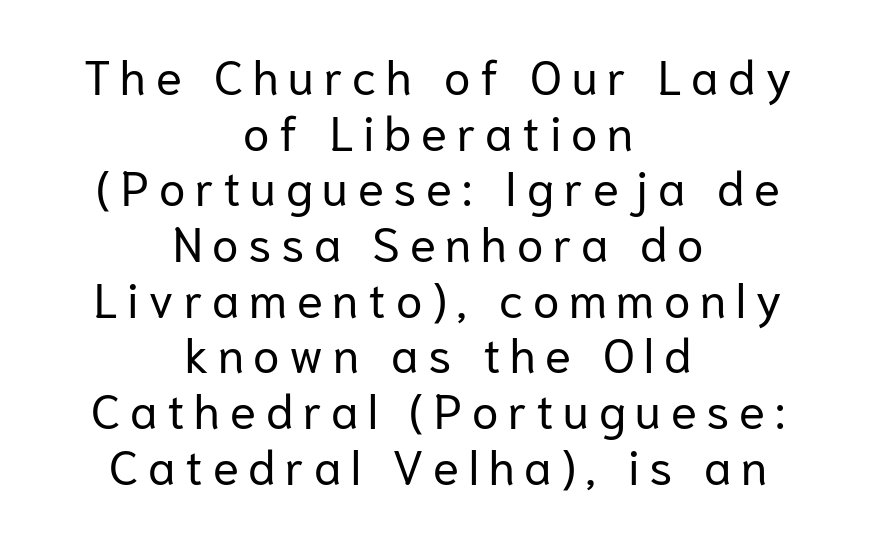
Italic: no, the glyphs are upright roman. In terms of letterspacing, this is a distinctly airy, spread setting. This sample has the flowing, uneven cadence of proportional lettering. The strokes carry an ordinary text weight at most. A typesetter would label this face a sans.
